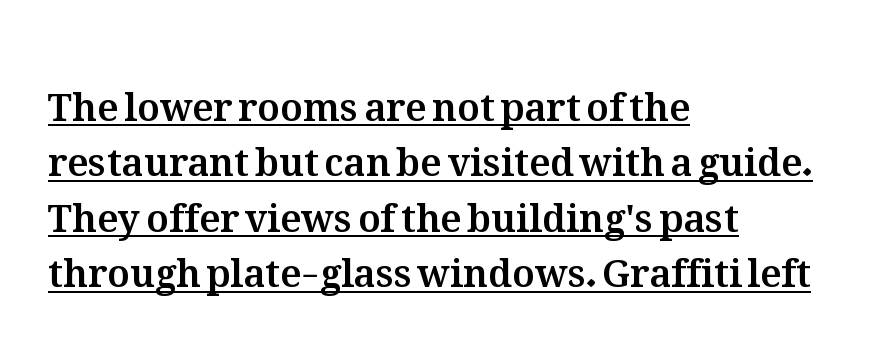
The image shows 38 px text type, upright; set left-aligned, normal line spacing (1.46x), normal letter spacing, underlined; medium stroke contrast and a medium x-height.
